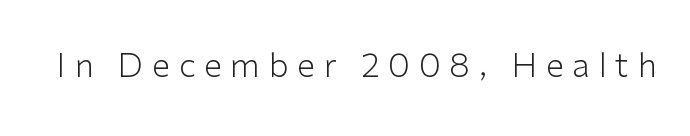
The image shows 33 px light sans-serif type, upright; set unusually wide letter spacing (+0.26 em), not underlined; low stroke contrast and a medium x-height.
